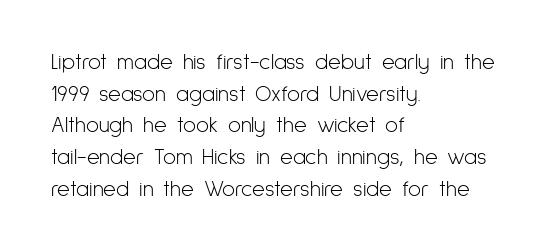
The image shows 22 px text type, upright; set left-aligned, normal line spacing (1.44x), normal letter spacing, not underlined.
